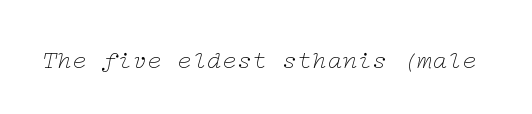
The image shows 25 px text type, italic (leaning right); set normal letter spacing, not underlined.
